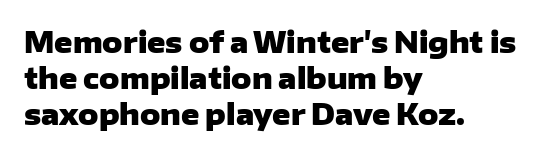
The image shows 28 px heavy, wide sans-serif type, upright; set left-aligned, normal line spacing (1.29x), normal letter spacing, not underlined; low stroke contrast and a medium x-height.
